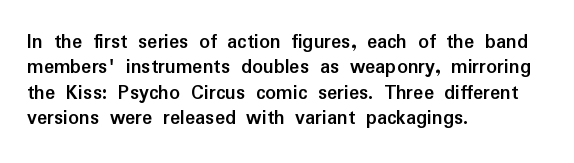
The gaps between neighbouring characters are ordinary and unremarkable. Heavy, bold letterforms. Posture: straight, roman, zero tilt. Caption: multi-line text, flush left, ragged right. Clear beneath every line of the passage.
